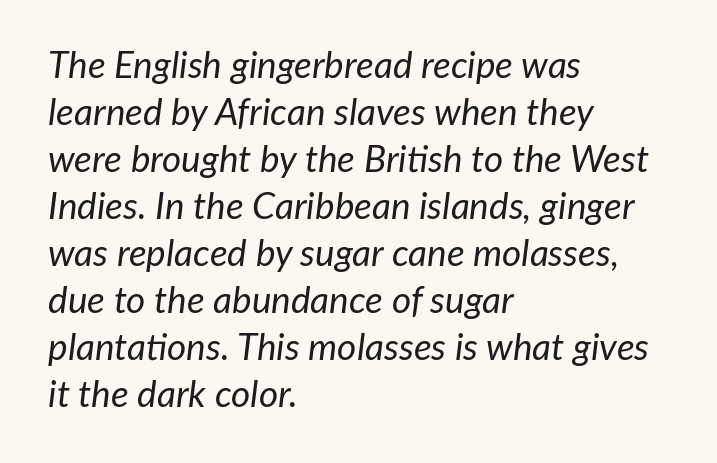
The specimen omits any rule beneath the text block's lines. The setting favours the left margin, as ordinary paragraphs usually do. Think of a printed novel: that variable character pitch is what you see here. Line spacing here is normal.
